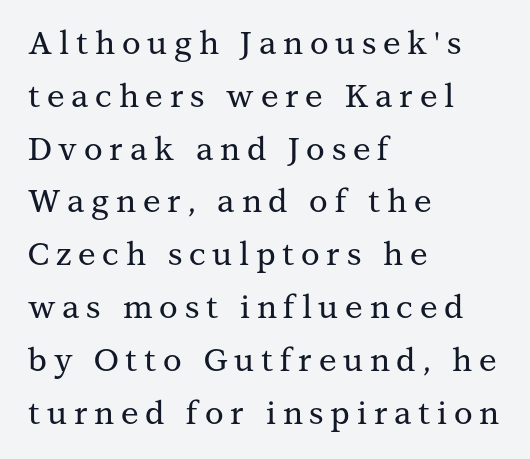
The image shows 32 px serif type, upright; set left-aligned, normal line spacing (1.65x), unusually wide letter spacing (+0.21 em), not underlined; medium stroke contrast and a medium x-height.
